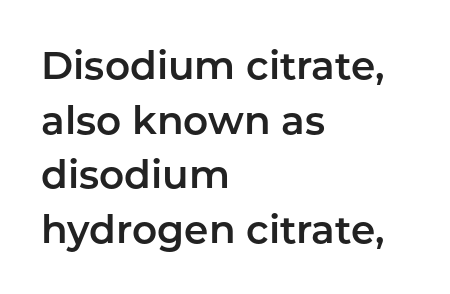
{"serif": "no", "italic": "no", "width": "normal", "stroke_contrast": "low", "x_height": "medium", "monospaced": "no", "underline": "no", "align": "left", "line_spacing": "normal", "line_spacing_ratio": 1.4, "letter_spacing": "normal", "letter_spacing_em": 0.0, "glyph_px": 39}
